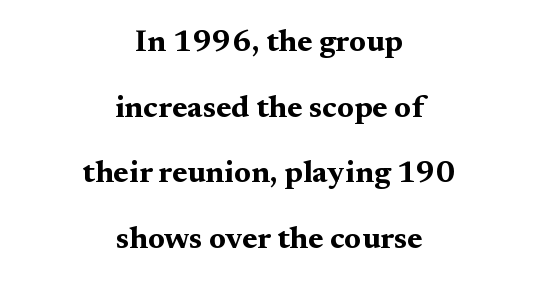
Summary of weight: heavy, a full bold. Reading down the column, the eye jumps a long way to each next line. Typeset on center — no edge is straight. The rendering keeps characters at their native spacing. The passage shown is typed in a proportional face where columns would drift.
